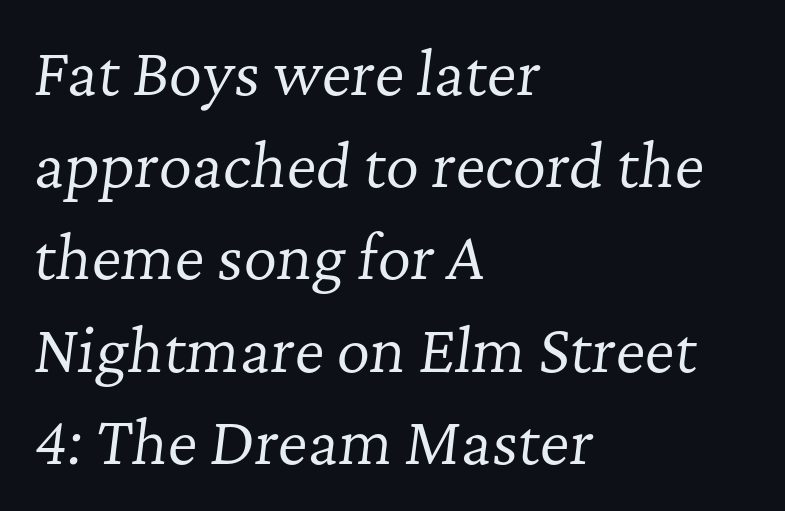
Q: Is the text bold? A: No.
Q: Is the text italic (slanted)? A: Yes, it leans right by about 7 degrees.
Q: Is the typeface a serif or a sans-serif typeface? A: Serif.
Q: Is the text underlined? A: No.
Q: How is the paragraph aligned? A: Left-aligned.
Q: Is the spacing between letters normal or unusually wide? A: Normal.
Q: Is the spacing between lines tight, normal or loose? A: Normal.
Q: Width (condensed, normal, or wide)? A: Normal.
Q: Stroke contrast? A: Low.
Q: x-height? A: Medium.
Q: Monospaced? A: No.
